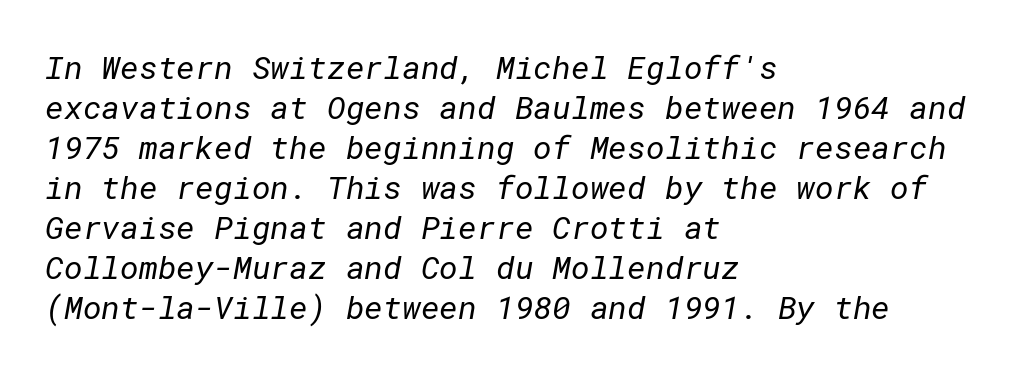
Q: Is the text bold? A: No.
Q: Is the typeface a serif or a sans-serif typeface? A: Sans-serif.
Q: Is the text underlined? A: No.
Q: How is the paragraph aligned? A: Left-aligned.
Q: Is the spacing between letters normal or unusually wide? A: Normal.
Q: Is the spacing between lines tight, normal or loose? A: Normal.
Q: Width (condensed, normal, or wide)? A: Normal.
Q: Stroke contrast? A: Low.
Q: x-height? A: Medium.
